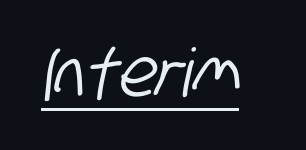
{"serif": "no", "width": "condensed", "stroke_contrast": "low", "x_height": "large", "monospaced": "no", "underline": "yes", "letter_spacing": "normal", "letter_spacing_em": 0.0, "glyph_px": 67}
